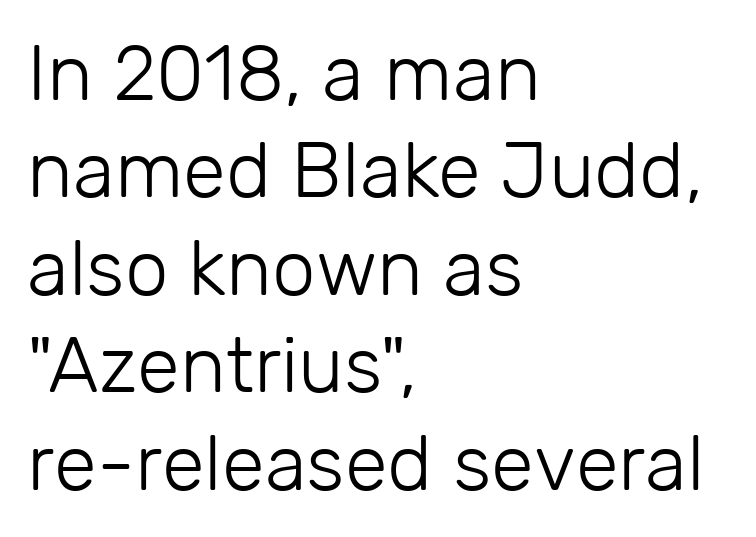
Q: Is the text bold? A: No.
Q: Is the text italic (slanted)? A: No, it is upright.
Q: Is the typeface a serif or a sans-serif typeface? A: Sans-serif.
Q: Is the text underlined? A: No.
Q: How is the paragraph aligned? A: Left-aligned.
Q: Is the spacing between letters normal or unusually wide? A: Normal.
Q: Is the spacing between lines tight, normal or loose? A: Normal.
Q: Width (condensed, normal, or wide)? A: Normal.
Q: Stroke contrast? A: Low.
Q: x-height? A: Medium.
Q: Monospaced? A: No.
